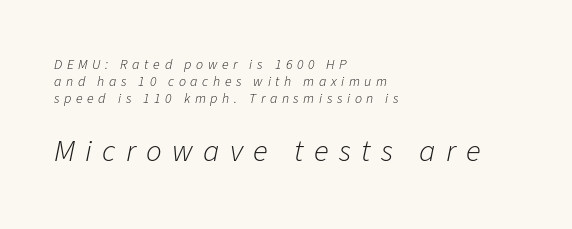
Note: smaller setting up top, larger setting below. The face looks like a standard text weight, possibly lighter. Caption: expanded tracking, letters set apart. Would a proofreader flag this as italicized? Yes. Varying glyph widths throughout — classic text-font behaviour. The foot of each line stays bare and open.
